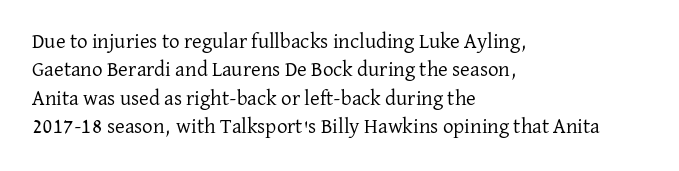
Evenly set lines give the paragraph a standard silhouette. Students, note that the glyphs here touch the page at normal intervals. In terms of posture, this sample is upright. Typeset ragged right — the left edge is the straight one.
